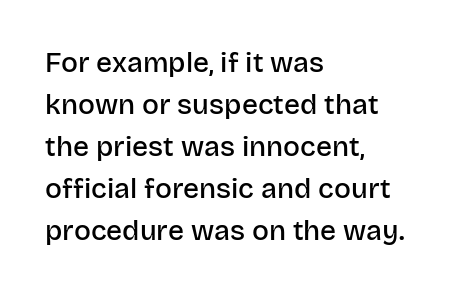
Q: Is the text bold? A: Semi-bold.
Q: Is the text italic (slanted)? A: No, it is upright.
Q: Is the typeface a serif or a sans-serif typeface? A: Sans-serif.
Q: Is the text underlined? A: No.
Q: How is the paragraph aligned? A: Left-aligned.
Q: Is the spacing between letters normal or unusually wide? A: Normal.
Q: Is the spacing between lines tight, normal or loose? A: Normal.
Q: Width (condensed, normal, or wide)? A: Normal.
Q: Stroke contrast? A: Low.
Q: x-height? A: Large.
Q: Monospaced? A: No.
